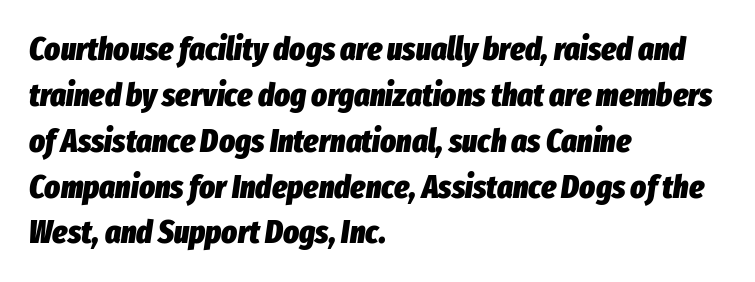
The image shows 33 px heavy, condensed type, italic (leaning right); set left-aligned, normal line spacing (1.39x), normal letter spacing, not underlined; low stroke contrast and a medium x-height.
